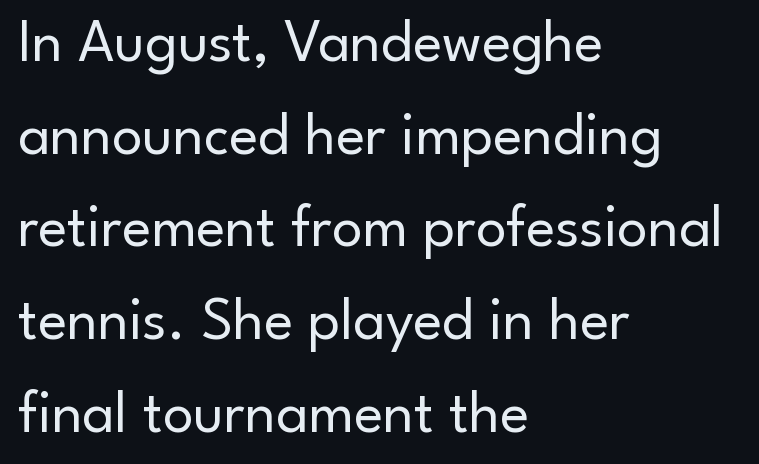
Q: Is the text bold? A: No.
Q: Is the text italic (slanted)? A: No, it is upright.
Q: Is the typeface a serif or a sans-serif typeface? A: Sans-serif.
Q: Is the text underlined? A: No.
Q: How is the paragraph aligned? A: Left-aligned.
Q: Is the spacing between letters normal or unusually wide? A: Normal.
Q: Is the spacing between lines tight, normal or loose? A: Normal.
Q: Width (condensed, normal, or wide)? A: Normal.
Q: Stroke contrast? A: Low.
Q: x-height? A: Small.
Q: Monospaced? A: No.
